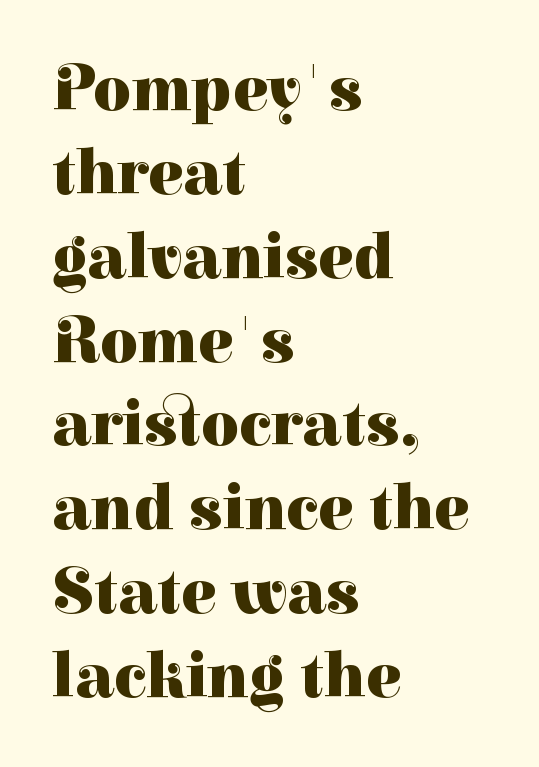
The image shows 65 px heavy serif type, upright; set left-aligned, normal line spacing (1.29x), normal letter spacing, not underlined; high stroke contrast and a medium x-height.
